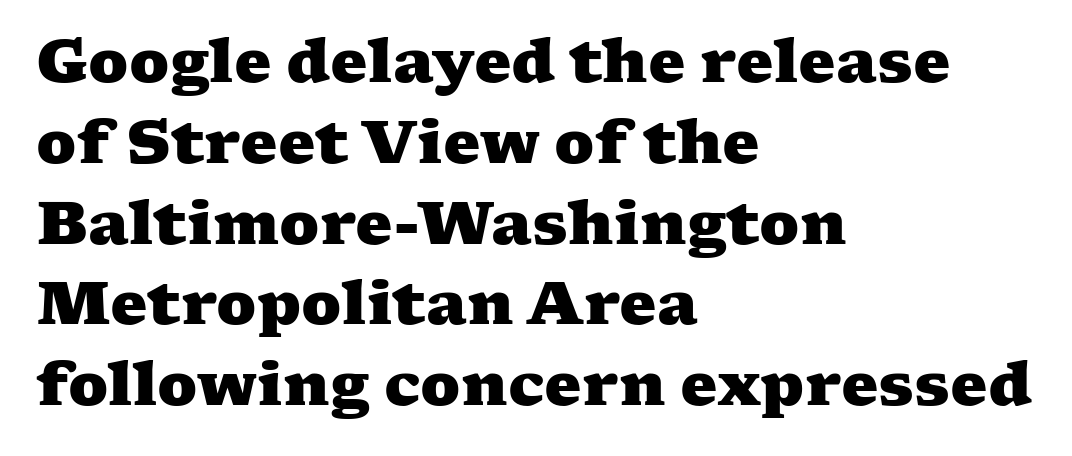
{"serif": "yes", "bold": "yes", "weight": "heavy", "width": "wide", "stroke_contrast": "medium", "x_height": "medium", "monospaced": "no", "underline": "no", "align": "left", "line_spacing": "normal", "line_spacing_ratio": 1.37, "letter_spacing": "normal", "letter_spacing_em": 0.0, "glyph_px": 59}
